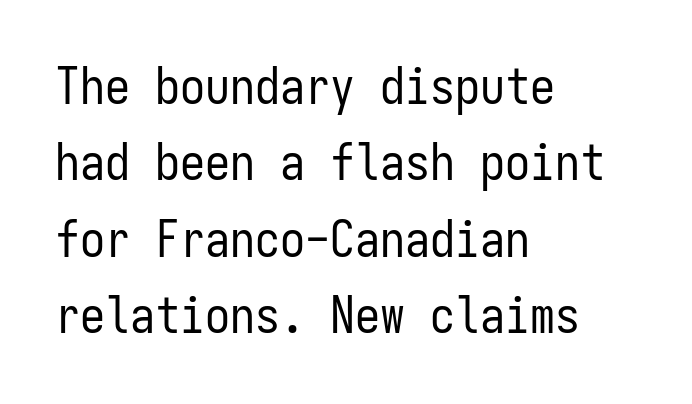
{"serif": "no", "italic": "no", "bold": "no", "weight": "regular", "width": "condensed", "stroke_contrast": "low", "x_height": "medium", "monospaced": "yes", "underline": "no", "align": "left", "line_spacing": "normal", "line_spacing_ratio": 1.53, "letter_spacing": "normal", "letter_spacing_em": 0.0, "glyph_px": 50}
